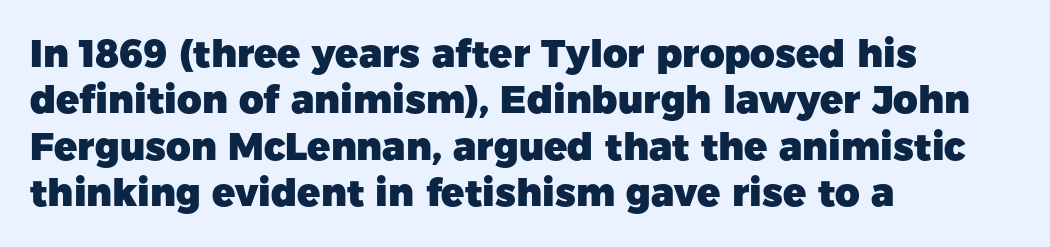
{"serif": "no", "italic": "no", "bold": "yes", "weight": "heavy", "width": "normal", "stroke_contrast": "low", "x_height": "medium", "monospaced": "no", "underline": "no", "align": "left", "line_spacing_ratio": 1.22, "letter_spacing": "normal", "letter_spacing_em": 0.0, "glyph_px": 38}
